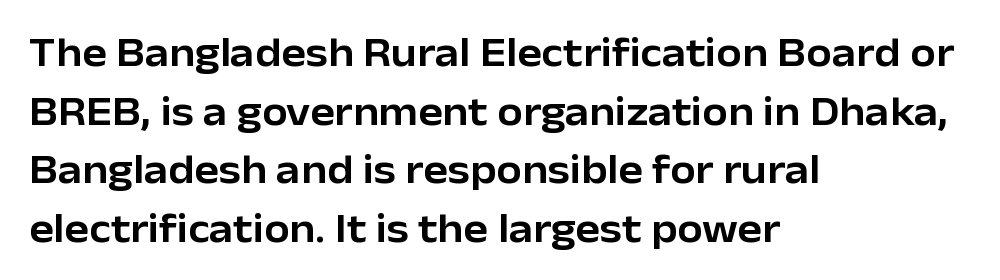
The image shows 41 px sans-serif type, upright; set left-aligned, normal line spacing (1.43x), normal letter spacing, not underlined; low stroke contrast and a medium x-height.
